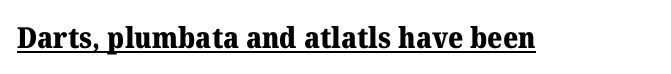
Is the type bold? Yes — the strokes are clearly thick and heavy. Caption: standard tracking, unaltered. Is there any slant? The stems are plumb. The specimen includes a rule beneath the text block's lines.
